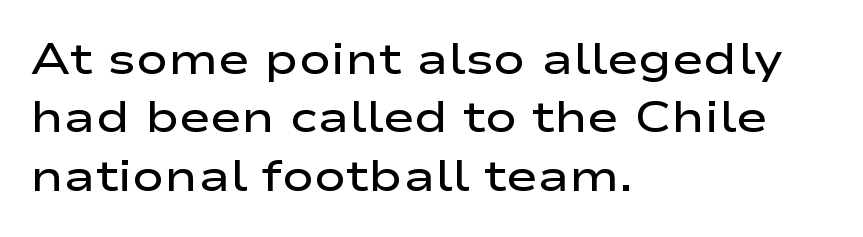
Typographic density is moderately raised because the face is semibold. The characters display no serif detailing; their extremities are plain. Baseline-to-baseline distance is the conventional proportion of letter height. You could not count columns in this text — the font is proportionally spaced. You could call the tracking neutral — neither tight nor loose. Descenders are the only things crossing below the line.
